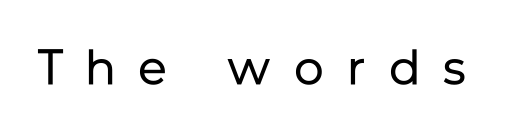
Q: Is the text bold? A: No.
Q: Is the text italic (slanted)? A: No, it is upright.
Q: Is the typeface a serif or a sans-serif typeface? A: Sans-serif.
Q: Is the text underlined? A: No.
Q: Is the spacing between letters normal or unusually wide? A: Unusually wide.
Q: Width (condensed, normal, or wide)? A: Normal.
Q: Stroke contrast? A: Low.
Q: x-height? A: Medium.
Q: Monospaced? A: No.
